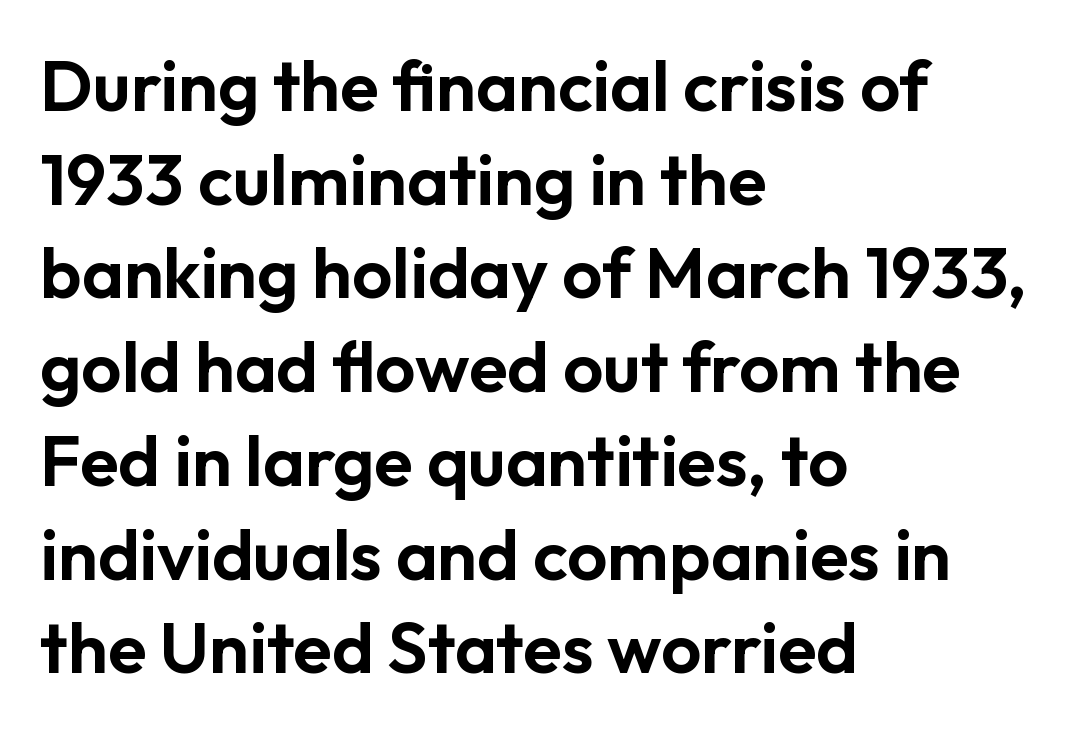
Q: Is the text italic (slanted)? A: No, it is upright.
Q: Is the typeface a serif or a sans-serif typeface? A: Sans-serif.
Q: Is the text underlined? A: No.
Q: How is the paragraph aligned? A: Left-aligned.
Q: Is the spacing between letters normal or unusually wide? A: Normal.
Q: Is the spacing between lines tight, normal or loose? A: Normal.
Q: Width (condensed, normal, or wide)? A: Normal.
Q: Stroke contrast? A: Low.
Q: x-height? A: Medium.
Q: Monospaced? A: No.
